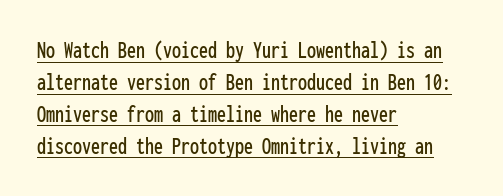
The image shows 24 px text type, upright; set left-aligned, normal line spacing (1.33x), normal letter spacing, underlined.
